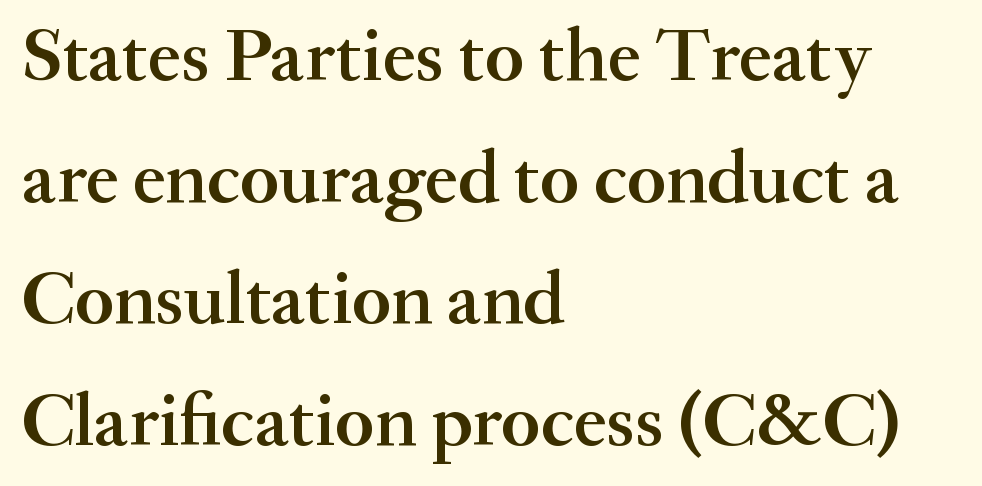
Style check: upright. Is the type bold? Partly — it's a semibold, heavier than regular but not fully bold. A student would call this left alignment; a typographer would say flush left, rag right. The vertical gap from one line to the next is medium.
